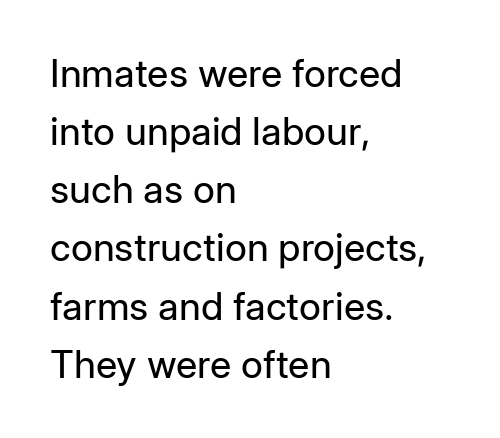
Q: Is the text bold? A: No.
Q: Is the text italic (slanted)? A: No, it is upright.
Q: Is the typeface a serif or a sans-serif typeface? A: Sans-serif.
Q: Is the text underlined? A: No.
Q: How is the paragraph aligned? A: Left-aligned.
Q: Is the spacing between letters normal or unusually wide? A: Normal.
Q: Is the spacing between lines tight, normal or loose? A: Normal.
Q: Width (condensed, normal, or wide)? A: Normal.
Q: Stroke contrast? A: Low.
Q: x-height? A: Medium.
Q: Monospaced? A: No.
